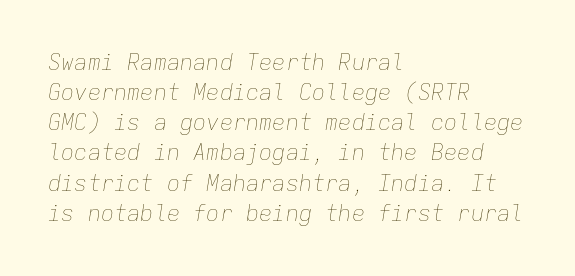
{"italic": "yes", "lean": "right", "slant_degrees": 9, "bold": "no", "underline": "no", "align": "left", "line_spacing": "normal", "line_spacing_ratio": 1.37, "letter_spacing": "normal", "letter_spacing_em": 0.0, "glyph_px": 22}
